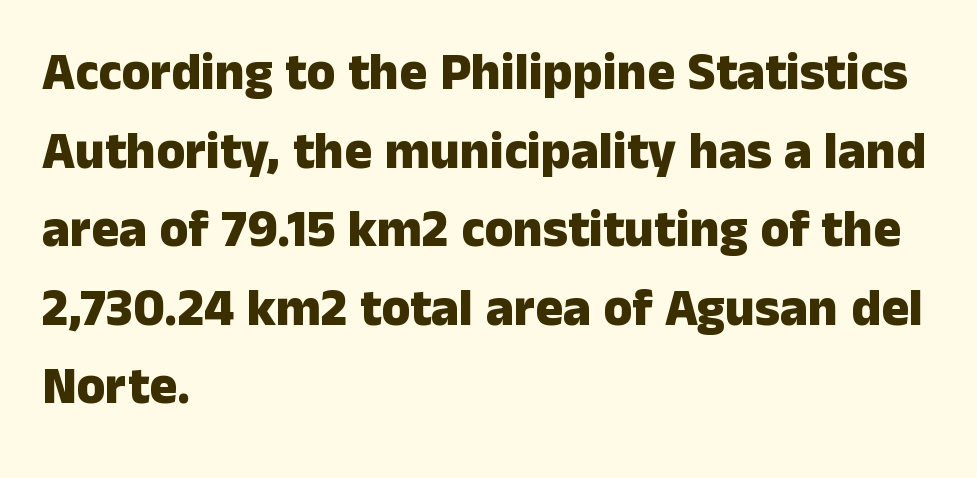
I'd call this a sans setting — the letters go barefoot. Heavy-handed strokes throughout: this text is bold. This sample has the flowing, uneven cadence of proportional lettering. Type without underlining.
